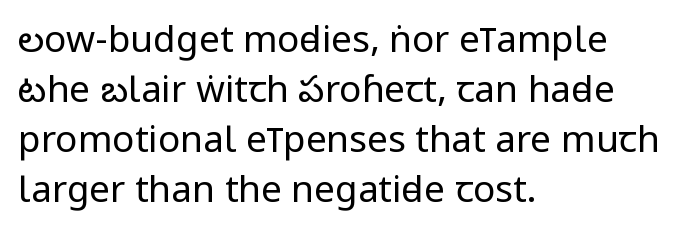
{"serif": "no", "italic": "no", "bold": "no", "weight": "regular", "width": "condensed", "stroke_contrast": "low", "x_height": "large", "monospaced": "no", "underline": "no", "align": "left", "line_spacing": "normal", "line_spacing_ratio": 1.35, "letter_spacing": "normal", "letter_spacing_em": 0.0, "glyph_px": 37}
